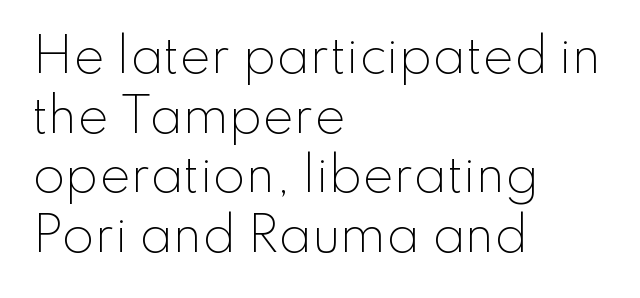
The axis of the letterforms is exactly vertical. A normal amount of white space separates one row of letters from the next. I'd call this a sans setting — the letters go barefoot. Each line starts at the same left margin while the right side varies.
